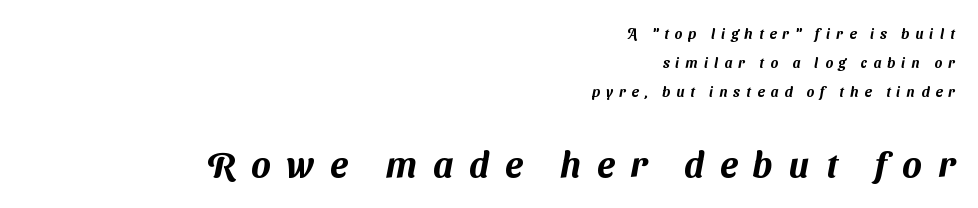
{"serif": "no", "width": "normal", "stroke_contrast": "medium", "x_height": "medium", "monospaced": "no", "underline": "no", "align": "right", "line_spacing": "loose", "line_spacing_ratio": 2.07, "letter_spacing": "wide", "letter_spacing_em": 0.44, "larger_block": "second", "size_ratio": 2.57, "glyph_px": 36}
